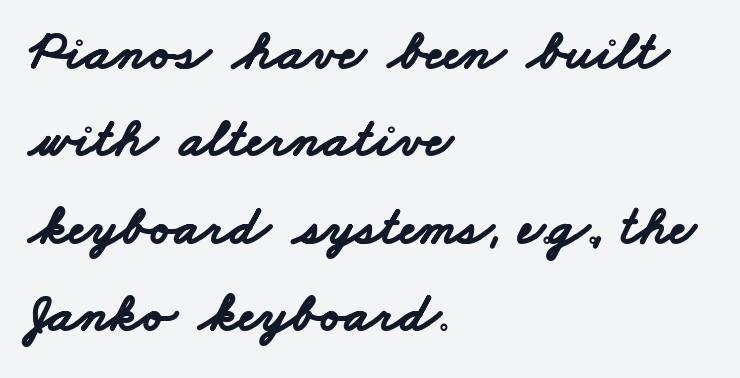
Note the varied advance widths — an 'i' is clearly narrower than an 'm'. Normally led — the rows are evenly, conventionally spaced. This is sans-serif lettering, the kind often seen on screens and signage. Where is the straight margin? On the left. Each row of text sits above clean, open space.
